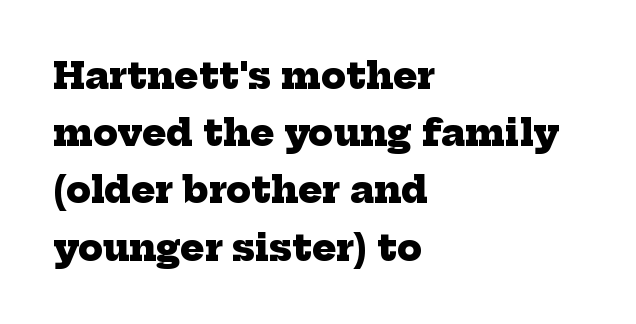
Q: Is the text bold? A: Yes.
Q: Is the typeface a serif or a sans-serif typeface? A: Serif.
Q: Is the text underlined? A: No.
Q: How is the paragraph aligned? A: Left-aligned.
Q: Is the spacing between letters normal or unusually wide? A: Normal.
Q: Is the spacing between lines tight, normal or loose? A: Normal.
Q: Width (condensed, normal, or wide)? A: Normal.
Q: Stroke contrast? A: Low.
Q: x-height? A: Medium.
Q: Monospaced? A: No.
